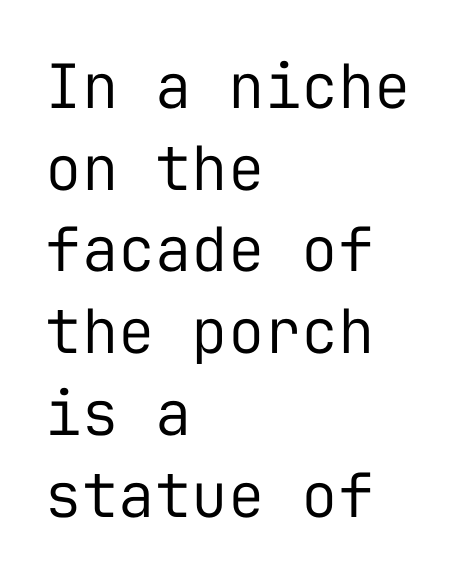
Q: Is the text bold? A: No.
Q: Is the text italic (slanted)? A: No, it is upright.
Q: Is the typeface a serif or a sans-serif typeface? A: Sans-serif.
Q: Is the text underlined? A: No.
Q: How is the paragraph aligned? A: Left-aligned.
Q: Is the spacing between letters normal or unusually wide? A: Normal.
Q: Is the spacing between lines tight, normal or loose? A: Normal.
Q: Width (condensed, normal, or wide)? A: Normal.
Q: Stroke contrast? A: Low.
Q: x-height? A: Medium.
Q: Monospaced? A: Yes.
